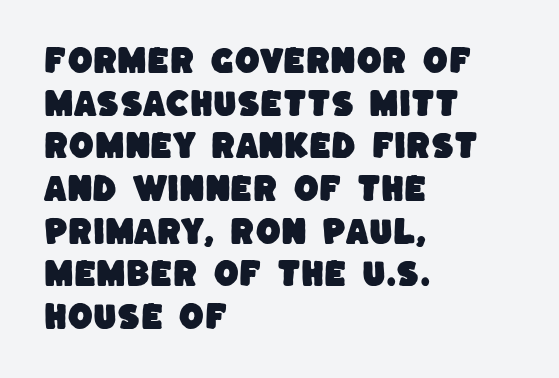
The image shows 29 px sans-serif type; set left-aligned, normal line spacing (1.47x), normal letter spacing, not underlined; low stroke contrast and a large x-height.
